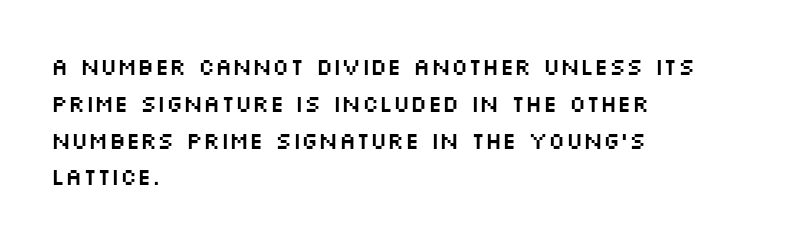
The image shows 23 px text type, upright; set left-aligned, normal line spacing (1.6x), normal letter spacing, not underlined.
